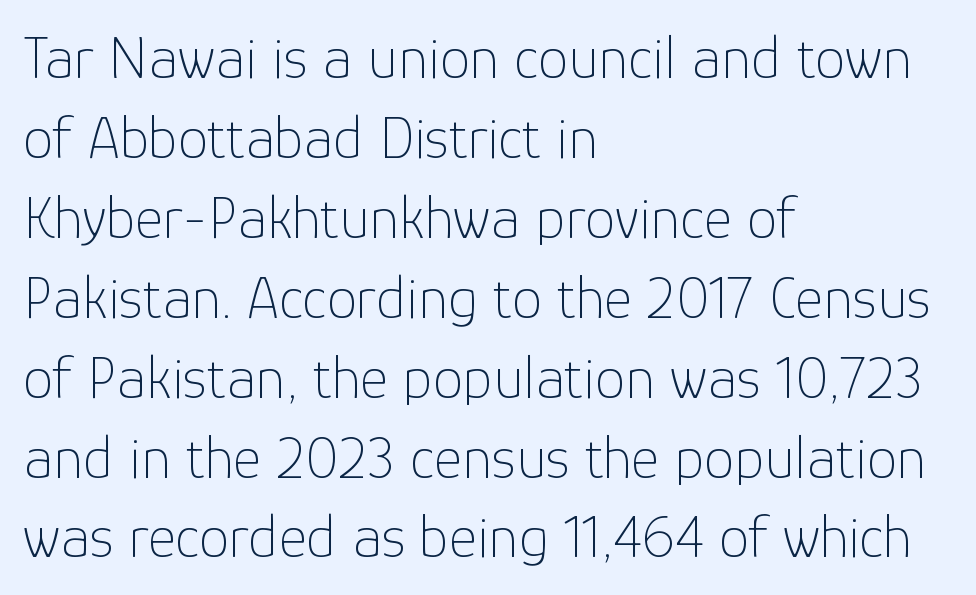
{"serif": "no", "italic": "no", "bold": "no", "weight": "thin", "width": "normal", "stroke_contrast": "low", "x_height": "medium", "monospaced": "no", "underline": "no", "align": "left", "line_spacing": "normal", "line_spacing_ratio": 1.31, "letter_spacing": "normal", "letter_spacing_em": 0.0, "glyph_px": 61}
